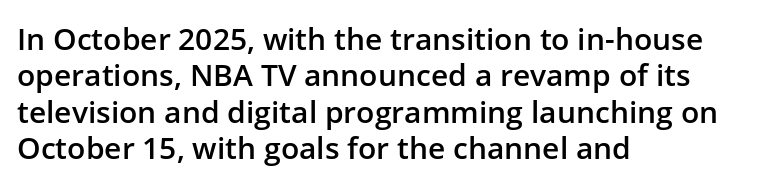
Spacing between characters is what you'd get straight out of the box. Is this a sans? Yes — the strokes have no serifs. This sample is left-justified, so line endings fall wherever the words run out. This is the regular roman posture of the typeface. Nobody drew a line under any word here. Typesetter's note: demi weight, one step under bold.
